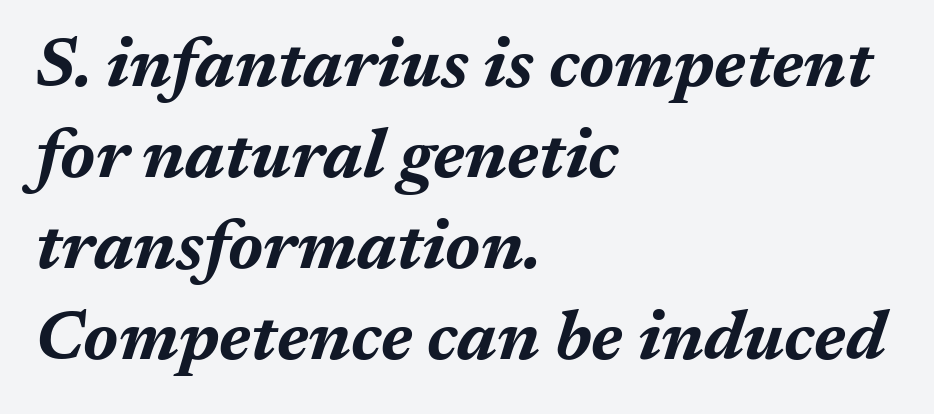
The image shows 69 px bold type, italic (leaning right); set left-aligned, normal line spacing (1.32x), normal letter spacing, not underlined; medium stroke contrast and a medium x-height.
